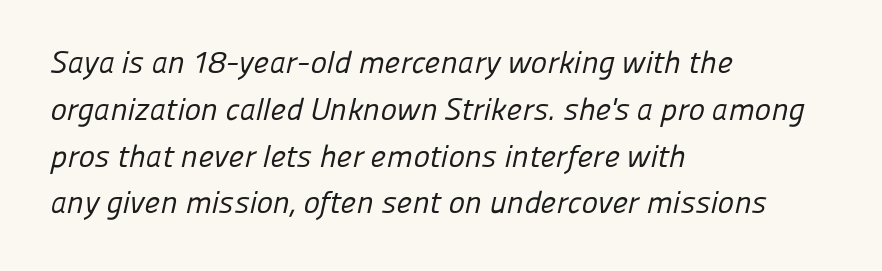
The image shows 31 px regular-weight sans-serif type; set left-aligned, normal line spacing (1.51x), normal letter spacing, not underlined; low stroke contrast and a medium x-height.
